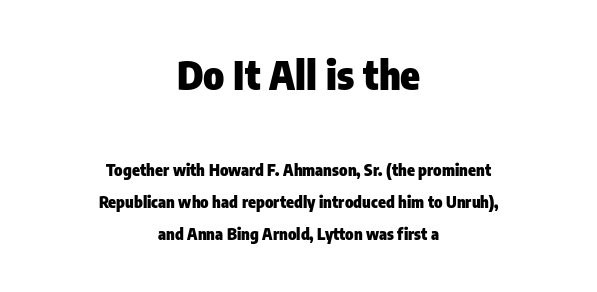
Is there much room between lines? Yes — plenty of vertical air separates them. Regarding serifs, this sample does without them. The characters look thick and weighty, a clear bold. The first block has been scaled up relative to the second. The lettering holds an erect, upright posture throughout. Glyph-to-glyph distance matches everyday printed text.
